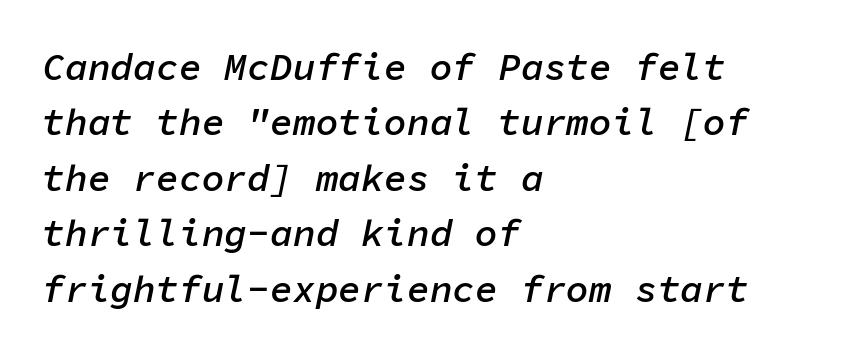
Q: Is the text bold? A: Semi-bold.
Q: Is the text italic (slanted)? A: Yes, it leans right by about 11 degrees.
Q: Is the text underlined? A: No.
Q: How is the paragraph aligned? A: Left-aligned.
Q: Is the spacing between letters normal or unusually wide? A: Normal.
Q: Is the spacing between lines tight, normal or loose? A: Normal.
Q: Width (condensed, normal, or wide)? A: Normal.
Q: Stroke contrast? A: Low.
Q: x-height? A: Medium.
Q: Monospaced? A: Yes.
